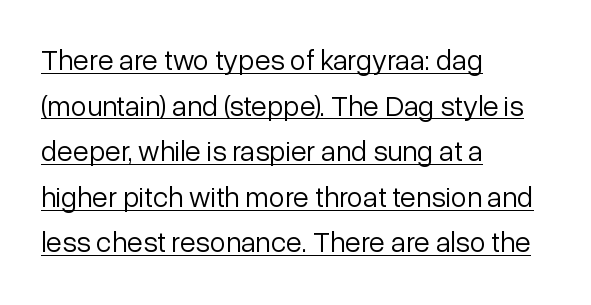
{"serif": "no", "italic": "no", "bold": "no", "weight": "light", "width": "normal", "stroke_contrast": "low", "x_height": "medium", "monospaced": "no", "underline": "yes", "align": "left", "line_spacing": "normal", "line_spacing_ratio": 1.57, "letter_spacing": "normal", "letter_spacing_em": 0.0, "glyph_px": 29}
